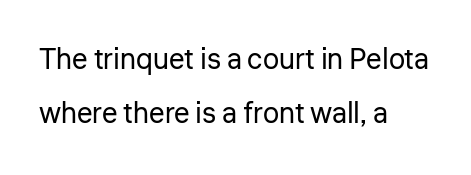
Q: Is the text bold? A: No.
Q: Is the text italic (slanted)? A: No, it is upright.
Q: Is the typeface a serif or a sans-serif typeface? A: Sans-serif.
Q: Is the text underlined? A: No.
Q: How is the paragraph aligned? A: Left-aligned.
Q: Is the spacing between letters normal or unusually wide? A: Normal.
Q: Width (condensed, normal, or wide)? A: Normal.
Q: Stroke contrast? A: Low.
Q: x-height? A: Medium.
Q: Monospaced? A: No.
